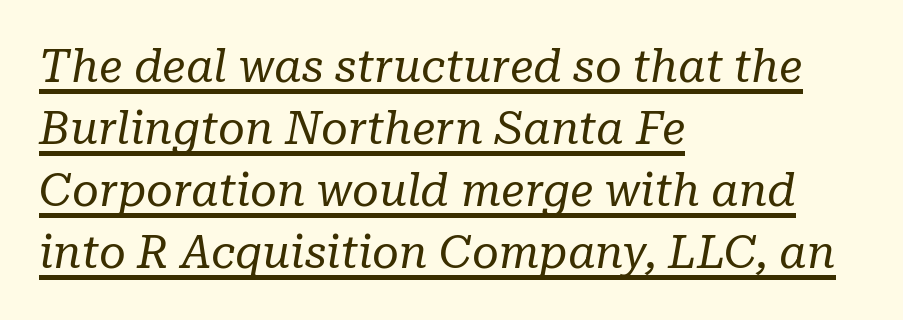
Between one letter and the next there's only the usual sliver of space. Somebody hit Ctrl+U on this one — the words are underlined. Character widths vary here, with narrow letters taking less room than wide ones. The compositor pushed each line to the left boundary. Italic? Definitely — the glyphs are oblique.
